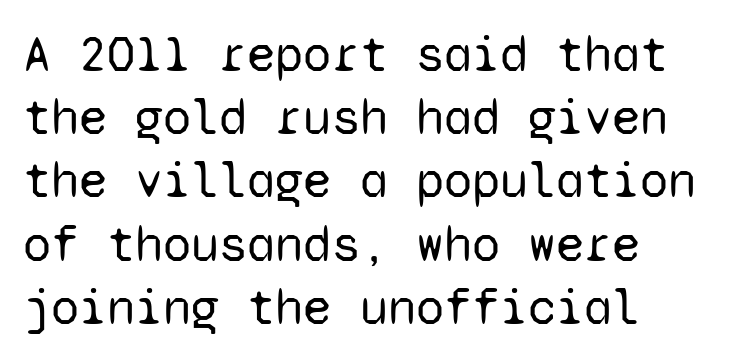
Q: Is the text bold? A: No.
Q: Is the text italic (slanted)? A: No, it is upright.
Q: Is the typeface a serif or a sans-serif typeface? A: Sans-serif.
Q: Is the text underlined? A: No.
Q: How is the paragraph aligned? A: Left-aligned.
Q: Is the spacing between letters normal or unusually wide? A: Normal.
Q: Width (condensed, normal, or wide)? A: Normal.
Q: Stroke contrast? A: Low.
Q: x-height? A: Medium.
Q: Monospaced? A: Yes.
